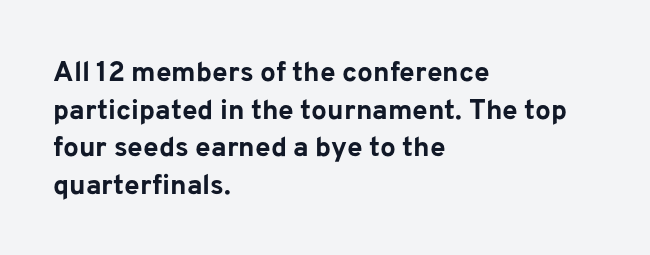
Q: Is the text bold? A: Yes.
Q: Is the text italic (slanted)? A: No, it is upright.
Q: Is the typeface a serif or a sans-serif typeface? A: Sans-serif.
Q: Is the text underlined? A: No.
Q: How is the paragraph aligned? A: Left-aligned.
Q: Is the spacing between letters normal or unusually wide? A: Normal.
Q: Is the spacing between lines tight, normal or loose? A: Normal.
Q: Width (condensed, normal, or wide)? A: Normal.
Q: Stroke contrast? A: Low.
Q: x-height? A: Medium.
Q: Monospaced? A: No.
